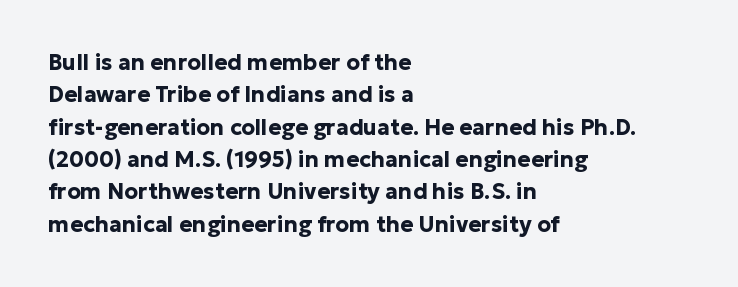
{"italic": "no", "bold": "yes", "underline": "no", "align": "left", "line_spacing": "normal", "line_spacing_ratio": 1.47, "letter_spacing": "normal", "letter_spacing_em": 0.0, "glyph_px": 22}
